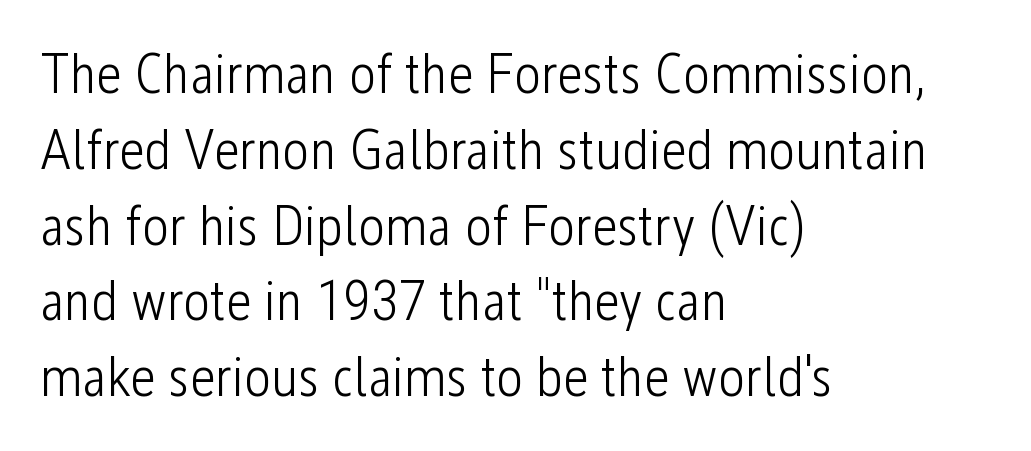
This sample is left-justified, so line endings fall wherever the words run out. Think standard paragraph weight, or any step lighter than that. Underlining? Definitely not there. Grotesque or geometric, the face here clearly has no serifs.
